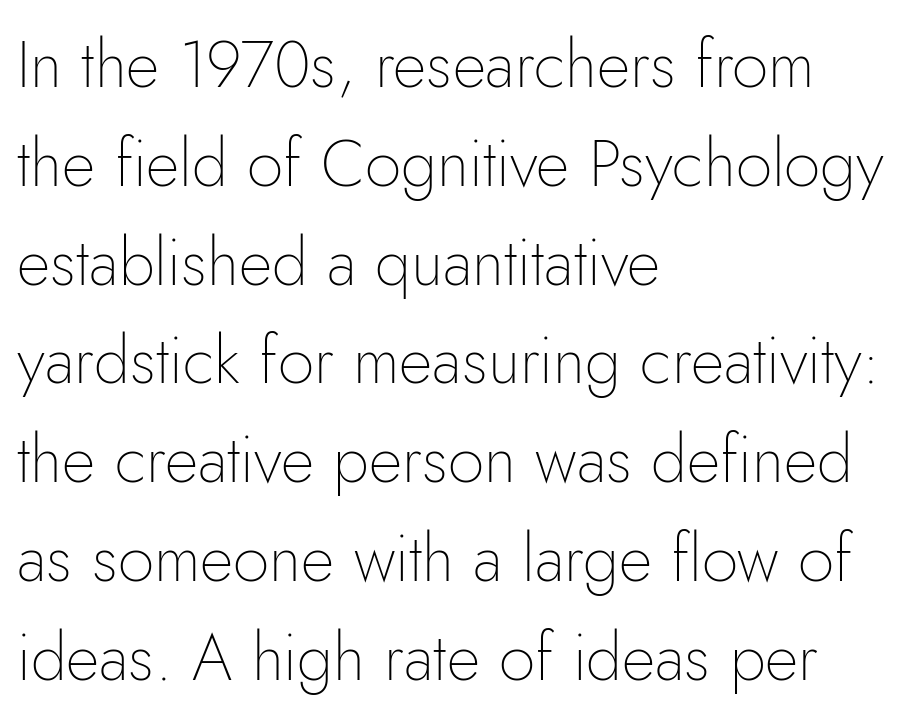
Q: Is the text bold? A: No.
Q: Is the text italic (slanted)? A: No, it is upright.
Q: Is the typeface a serif or a sans-serif typeface? A: Sans-serif.
Q: Is the text underlined? A: No.
Q: How is the paragraph aligned? A: Left-aligned.
Q: Is the spacing between letters normal or unusually wide? A: Normal.
Q: Is the spacing between lines tight, normal or loose? A: Normal.
Q: Width (condensed, normal, or wide)? A: Normal.
Q: Stroke contrast? A: Low.
Q: x-height? A: Small.
Q: Monospaced? A: No.
